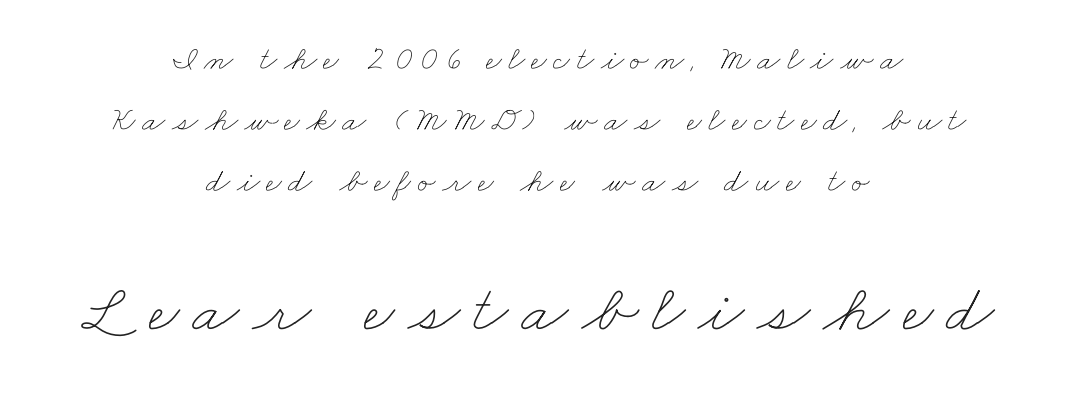
The whitespace from short lines is split evenly between both sides. The foot of each line stays bare and open. The font is comparable to plain body text, perhaps lighter. Character widths vary here, with narrow letters taking less room than wide ones. Between these two stacked blocks, the lower one wins on size.
